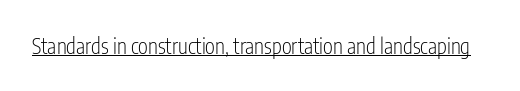
Q: Is the text bold? A: No.
Q: Is the text italic (slanted)? A: No, it is upright.
Q: Is the text underlined? A: Yes.
Q: Is the spacing between letters normal or unusually wide? A: Normal.
